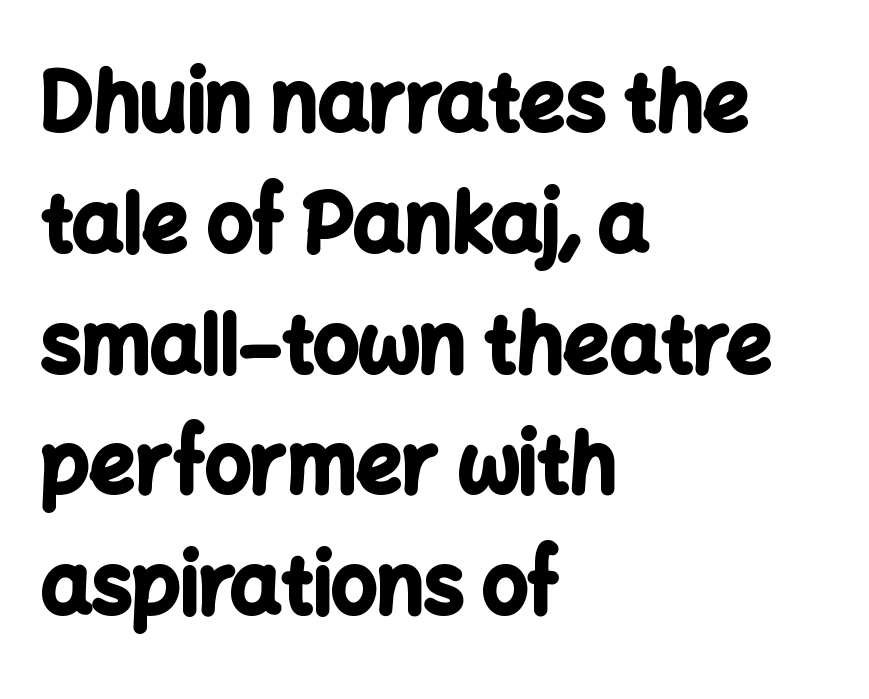
Q: Is the text bold? A: Yes.
Q: Is the text italic (slanted)? A: No, it is upright.
Q: Is the typeface a serif or a sans-serif typeface? A: Sans-serif.
Q: Is the text underlined? A: No.
Q: How is the paragraph aligned? A: Left-aligned.
Q: Is the spacing between letters normal or unusually wide? A: Normal.
Q: Is the spacing between lines tight, normal or loose? A: Normal.
Q: Width (condensed, normal, or wide)? A: Normal.
Q: Stroke contrast? A: Low.
Q: x-height? A: Medium.
Q: Monospaced? A: No.
